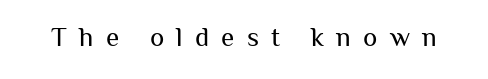
Q: Is the text bold? A: No.
Q: Is the text italic (slanted)? A: No, it is upright.
Q: Is the text underlined? A: No.
Q: Is the spacing between letters normal or unusually wide? A: Unusually wide.
